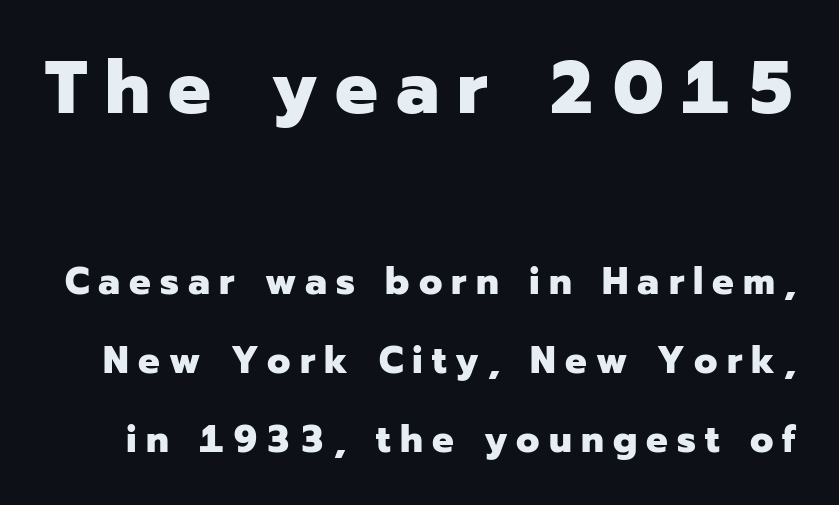
The image shows 75 px heavy sans-serif type, upright; set loose line spacing (2.07x), unusually wide letter spacing (+0.24 em), not underlined; the first (top) block is 1.97x larger; low stroke contrast and a medium x-height.
